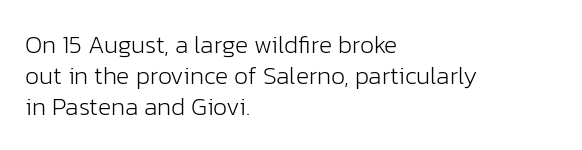
Q: Is the text bold? A: No.
Q: Is the text italic (slanted)? A: No, it is upright.
Q: Is the text underlined? A: No.
Q: How is the paragraph aligned? A: Left-aligned.
Q: Is the spacing between letters normal or unusually wide? A: Normal.
